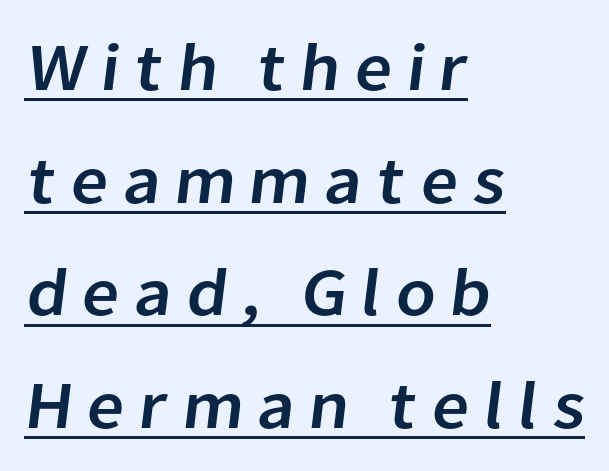
{"serif": "no", "width": "normal", "stroke_contrast": "low", "x_height": "medium", "monospaced": "no", "underline": "yes", "align": "left", "line_spacing": "normal", "line_spacing_ratio": 1.68, "letter_spacing": "wide", "letter_spacing_em": 0.2, "glyph_px": 67}
